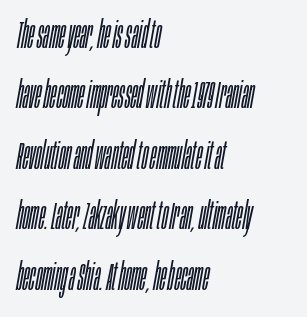
Q: Is the text bold? A: No.
Q: Is the text italic (slanted)? A: Yes, it leans right by about 10 degrees.
Q: Is the text underlined? A: No.
Q: How is the paragraph aligned? A: Left-aligned.
Q: Is the spacing between letters normal or unusually wide? A: Normal.
Q: Is the spacing between lines tight, normal or loose? A: Normal.
Q: Width (condensed, normal, or wide)? A: Condensed.
Q: Stroke contrast? A: Low.
Q: x-height? A: Large.
Q: Monospaced? A: No.
